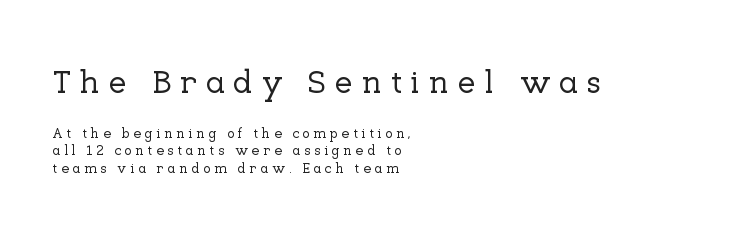
Q: Is the text italic (slanted)? A: No, it is upright.
Q: Is the typeface a serif or a sans-serif typeface? A: Serif.
Q: Is the text underlined? A: No.
Q: How is the paragraph aligned? A: Left-aligned.
Q: Is the spacing between letters normal or unusually wide? A: Unusually wide.
Q: Is the spacing between lines tight, normal or loose? A: Normal.
Q: Which block of text is set in a larger size, the first (top) or the second (bottom)? A: The first (top) one.
Q: Width (condensed, normal, or wide)? A: Normal.
Q: Stroke contrast? A: Low.
Q: x-height? A: Medium.
Q: Monospaced? A: No.
